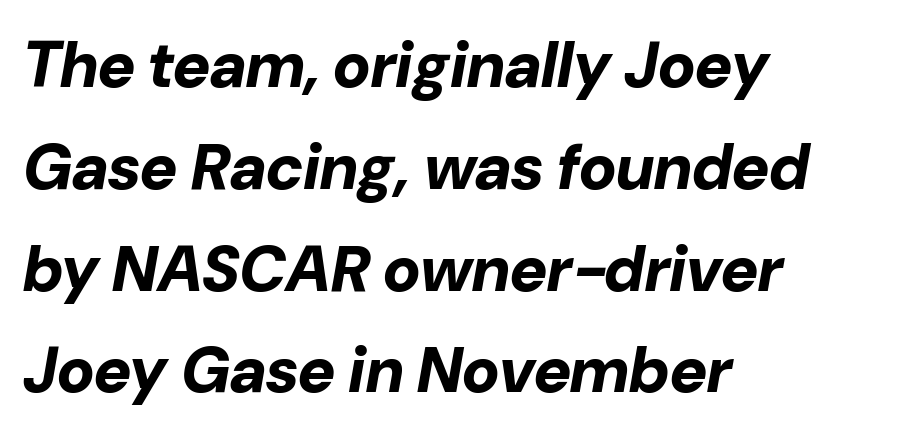
Q: Is the text bold? A: Yes.
Q: Is the text italic (slanted)? A: Yes, it leans right by about 10 degrees.
Q: Is the text underlined? A: No.
Q: How is the paragraph aligned? A: Left-aligned.
Q: Is the spacing between letters normal or unusually wide? A: Normal.
Q: Is the spacing between lines tight, normal or loose? A: Normal.
Q: Width (condensed, normal, or wide)? A: Normal.
Q: Stroke contrast? A: Low.
Q: x-height? A: Medium.
Q: Monospaced? A: No.
